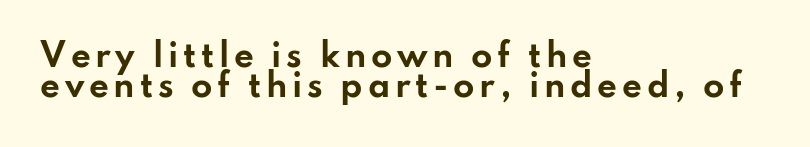
Note: no serifs on the glyphs. Thick stems and heavy bowls — unmistakably bold. Clear beneath every line of the passage. This sample is left-justified, so line endings fall wherever the words run out. Ascenders rise straight up at ninety degrees. How would I describe the line gaps? Narrow and economical.
